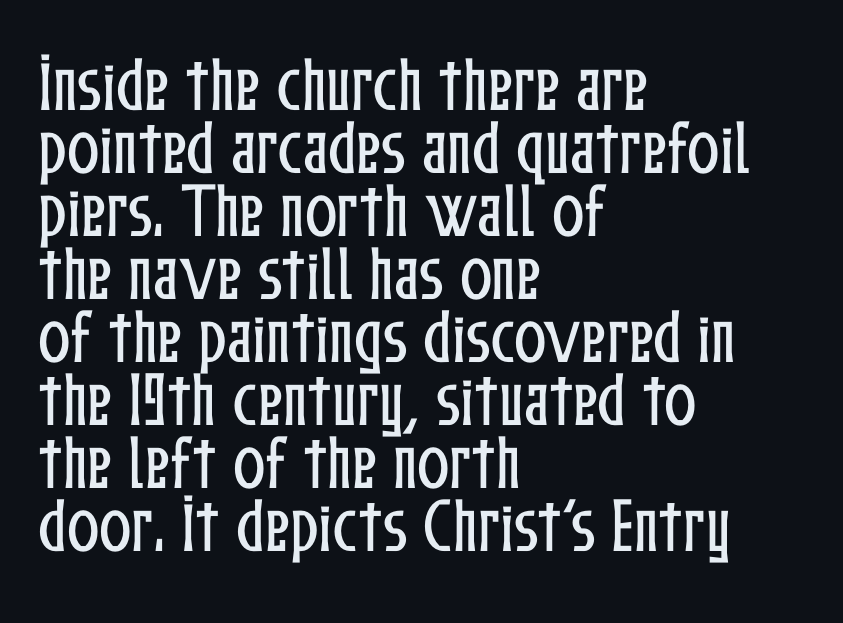
Leftover space on each line is placed entirely after the last word. Leading: reduced. A clean baseline with only descenders dipping below it. Rendered with straight, roman letterforms. This sample has the flowing, uneven cadence of proportional lettering.
